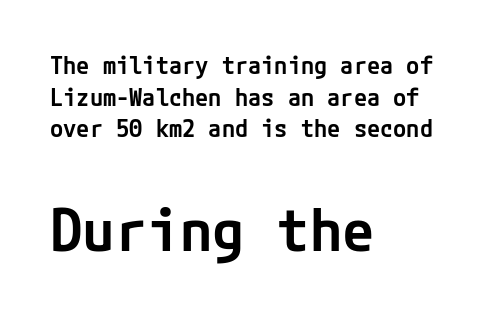
Q: Is the text bold? A: Semi-bold.
Q: Is the text italic (slanted)? A: No, it is upright.
Q: Is the typeface a serif or a sans-serif typeface? A: Sans-serif.
Q: Is the text underlined? A: No.
Q: How is the paragraph aligned? A: Left-aligned.
Q: Is the spacing between letters normal or unusually wide? A: Normal.
Q: Is the spacing between lines tight, normal or loose? A: Normal.
Q: Which block of text is set in a larger size, the first (top) or the second (bottom)? A: The second (bottom) one.
Q: Width (condensed, normal, or wide)? A: Normal.
Q: Stroke contrast? A: Low.
Q: x-height? A: Medium.
